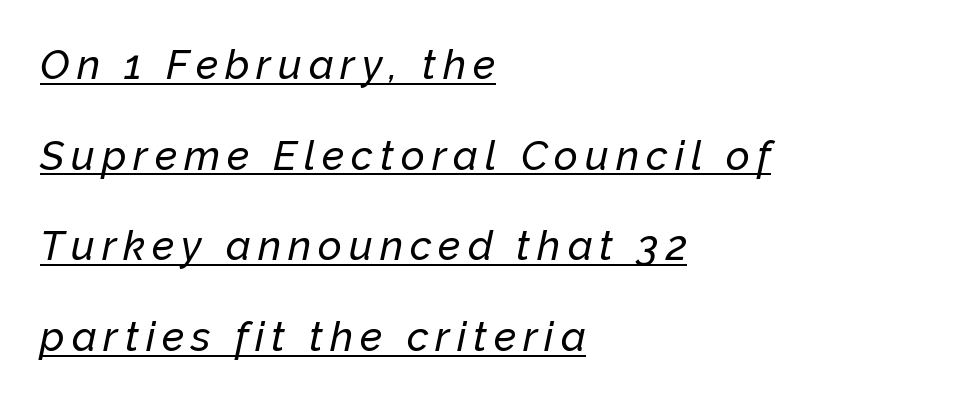
Proportional: the letters do not fall into vertical columns. Every word sits above its own underline. The vertical gap from one line to the next is large. Slanted lettering throughout. This sample is left-justified, so line endings fall wherever the words run out.
